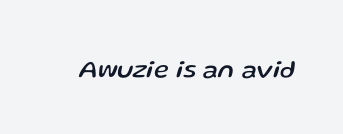
Letter spacing: default. Any mark beneath the type? The region is blank. The face used here has a pronounced slope to its letters.
